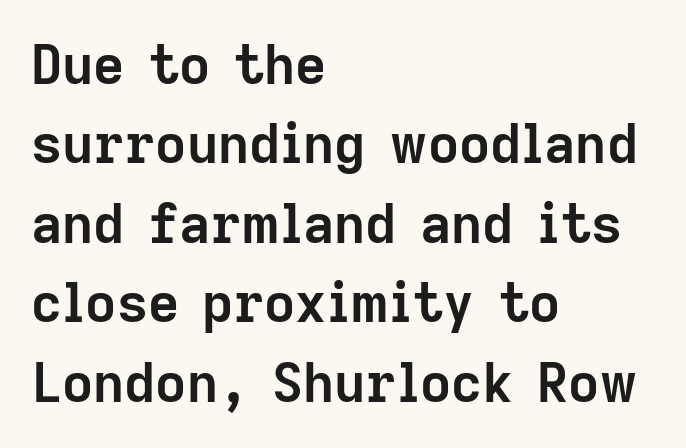
Teacher's note: observe the even left margin — that is flush-left alignment. Unlike a traditional serif, this face leaves its strokes unadorned. The glyphs have the mass of a bold cut. The letters advance in unequal steps, a hallmark of proportional type. The rendering uses a moderate line-height, typical for paragraphs. Each word holds together tightly as a unit, with standard inter-letter gaps.
